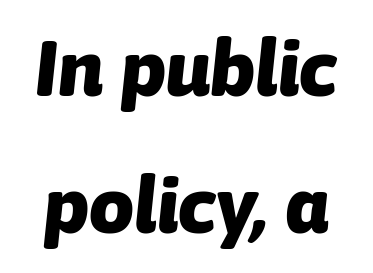
{"italic": "yes", "lean": "right", "slant_degrees": 6, "bold": "yes", "weight": "heavy", "width": "normal", "stroke_contrast": "low", "x_height": "medium", "monospaced": "no", "underline": "no", "line_spacing_ratio": 1.74, "letter_spacing": "normal", "letter_spacing_em": 0.0, "glyph_px": 79}
